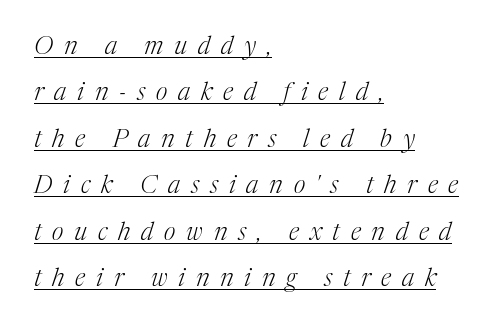
The typography opts for an oblique posture over an upright one. Glyph-to-glyph distance is far greater than everyday printed text. The compositor pushed each line to the left boundary. In designer terms, the underline attribute is active on this setting. Caption: face not bold, strokes unweighted.
